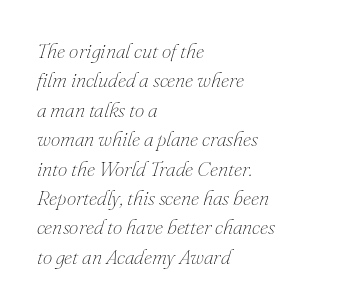
Q: Is the text bold? A: No.
Q: Is the text italic (slanted)? A: Yes, it leans right by about 16 degrees.
Q: Is the text underlined? A: No.
Q: How is the paragraph aligned? A: Left-aligned.
Q: Is the spacing between letters normal or unusually wide? A: Normal.
Q: Is the spacing between lines tight, normal or loose? A: Normal.
